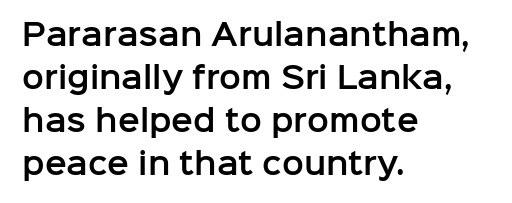
Q: Is the text italic (slanted)? A: No, it is upright.
Q: Is the typeface a serif or a sans-serif typeface? A: Sans-serif.
Q: Is the text underlined? A: No.
Q: How is the paragraph aligned? A: Left-aligned.
Q: Is the spacing between letters normal or unusually wide? A: Normal.
Q: Is the spacing between lines tight, normal or loose? A: Normal.
Q: Width (condensed, normal, or wide)? A: Normal.
Q: Stroke contrast? A: Low.
Q: x-height? A: Medium.
Q: Monospaced? A: No.
